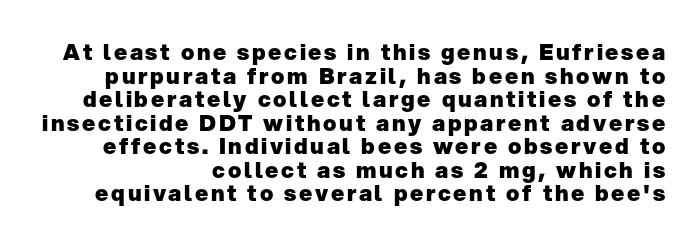
{"italic": "no", "bold": "yes", "underline": "no", "line_spacing": "tight", "line_spacing_ratio": 1.07, "glyph_px": 22}
